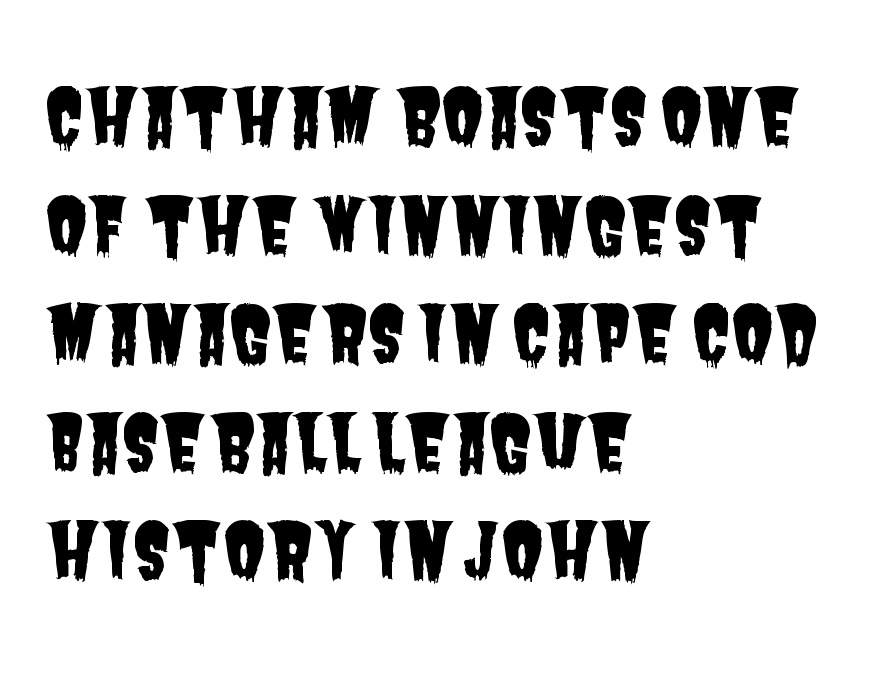
Q: Is the typeface a serif or a sans-serif typeface? A: Sans-serif.
Q: Is the text underlined? A: No.
Q: How is the paragraph aligned? A: Left-aligned.
Q: Is the spacing between letters normal or unusually wide? A: Normal.
Q: Is the spacing between lines tight, normal or loose? A: Normal.
Q: Width (condensed, normal, or wide)? A: Condensed.
Q: Stroke contrast? A: Low.
Q: x-height? A: Large.
Q: Monospaced? A: No.
